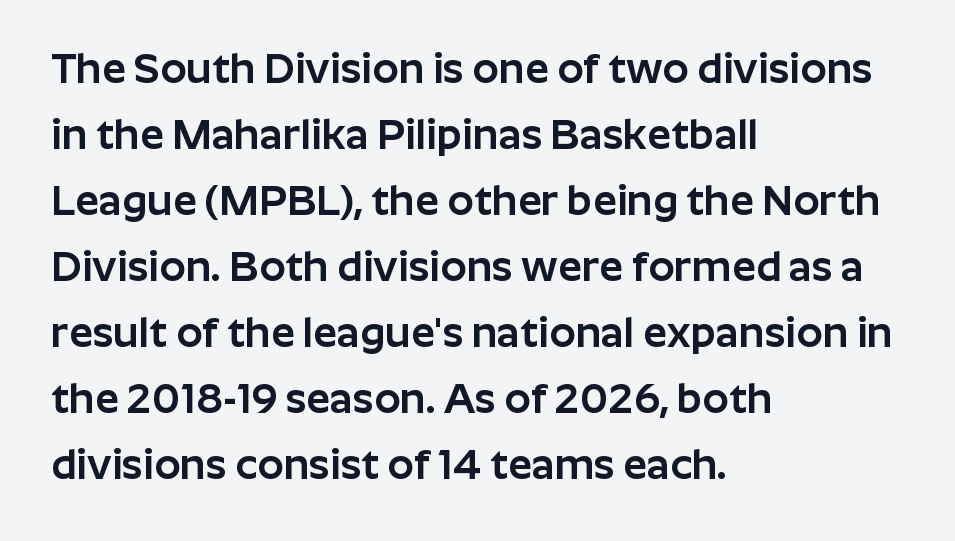
The image shows 42 px sans-serif type, upright; set left-aligned, normal line spacing (1.57x), normal letter spacing, not underlined; low stroke contrast and a medium x-height.
